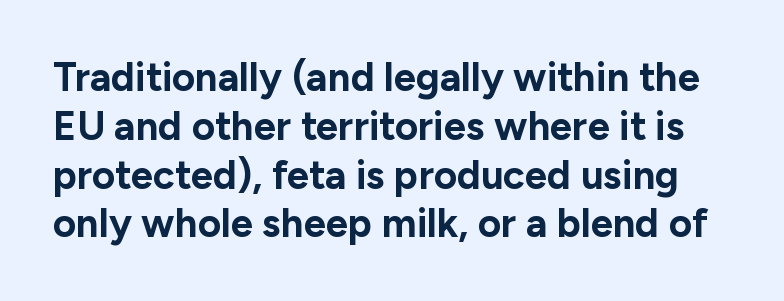
Letterform terminals end flat and unadorned throughout the passage. A clean baseline with only descenders dipping below it. Nobody touched the tracking dial on this one. Each letter keeps its own natural width here, so spacing adapts to shape.
